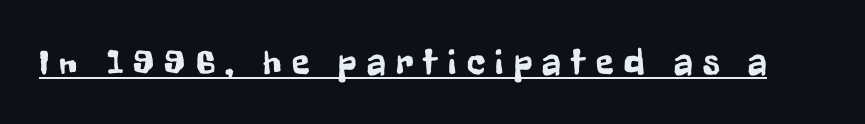
The image shows 36 px condensed sans-serif type, upright; set unusually wide letter spacing (+0.29 em), underlined; low stroke contrast and a medium x-height.
